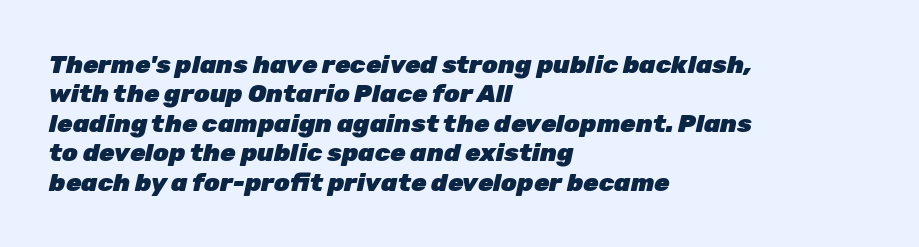
Casual observation: everything's shoved over to the left. Style check: oblique. The characters look thick and weighty, a clear bold. The area under the type is left untouched. Honestly, the letter spacing is just normal — you wouldn't notice it.
